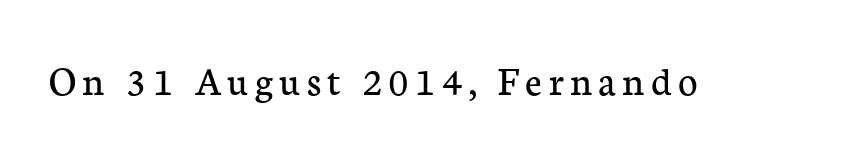
Q: Is the text bold? A: No.
Q: Is the text italic (slanted)? A: No, it is upright.
Q: Is the typeface a serif or a sans-serif typeface? A: Serif.
Q: Is the text underlined? A: No.
Q: Width (condensed, normal, or wide)? A: Normal.
Q: Stroke contrast? A: Low.
Q: x-height? A: Medium.
Q: Monospaced? A: No.
